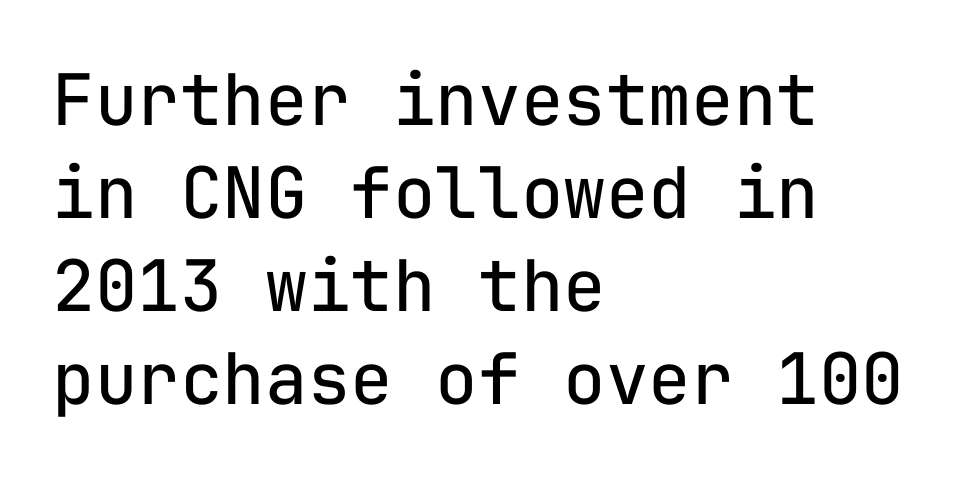
Q: Is the text bold? A: No.
Q: Is the text italic (slanted)? A: No, it is upright.
Q: Is the typeface a serif or a sans-serif typeface? A: Sans-serif.
Q: Is the text underlined? A: No.
Q: How is the paragraph aligned? A: Left-aligned.
Q: Is the spacing between letters normal or unusually wide? A: Normal.
Q: Is the spacing between lines tight, normal or loose? A: Normal.
Q: Width (condensed, normal, or wide)? A: Normal.
Q: Stroke contrast? A: Low.
Q: x-height? A: Medium.
Q: Monospaced? A: Yes.
